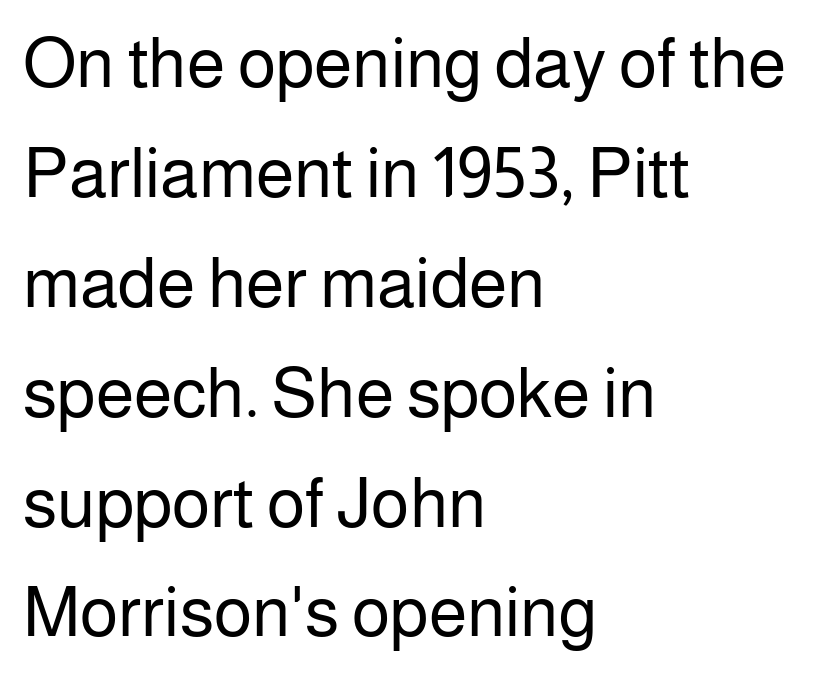
Nobody drew a line under any word here. Italic: no, the glyphs are upright roman. The setting favours the left margin, as ordinary paragraphs usually do. Does the leading feel generous? No, just average. Does extra space separate the letters? No, they use regular spacing. A typesetter would call this proportional, since set widths differ per character.
